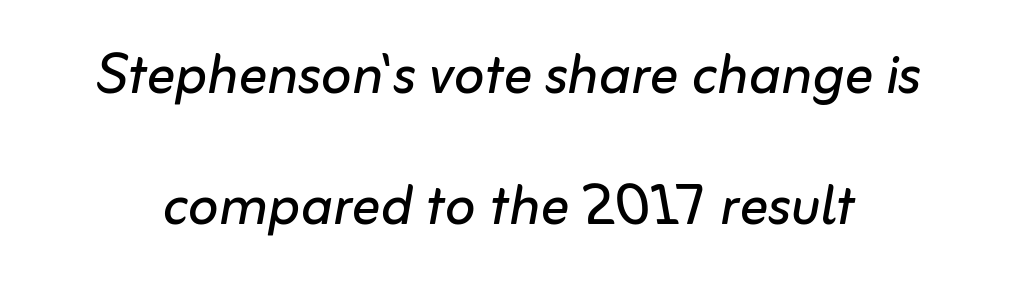
{"italic": "yes", "lean": "right", "slant_degrees": 10, "bold": "no", "weight": "regular", "width": "normal", "stroke_contrast": "low", "x_height": "medium", "monospaced": "no", "underline": "no", "line_spacing_ratio": 1.82, "letter_spacing": "normal", "letter_spacing_em": 0.0, "glyph_px": 72}
